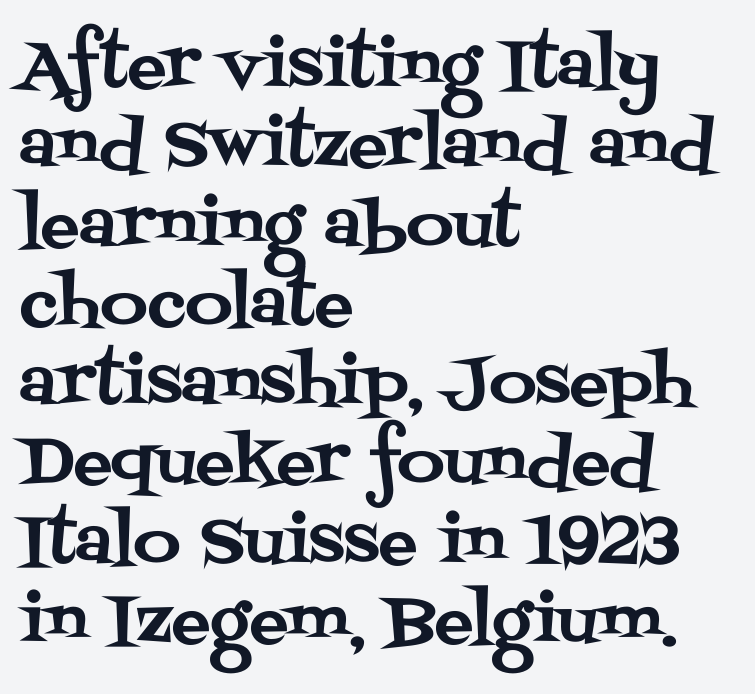
Q: Is the text italic (slanted)? A: No, it is upright.
Q: Is the typeface a serif or a sans-serif typeface? A: Serif.
Q: Is the text underlined? A: No.
Q: How is the paragraph aligned? A: Left-aligned.
Q: Is the spacing between letters normal or unusually wide? A: Normal.
Q: Width (condensed, normal, or wide)? A: Normal.
Q: Stroke contrast? A: Medium.
Q: x-height? A: Large.
Q: Monospaced? A: No.
